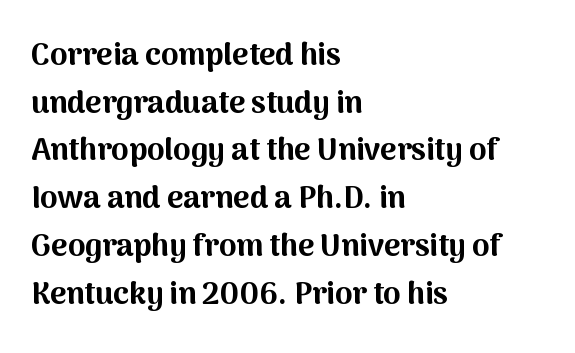
{"serif": "no", "italic": "no", "bold": "yes", "weight": "bold", "width": "normal", "stroke_contrast": "medium", "x_height": "medium", "monospaced": "no", "underline": "no", "align": "left", "line_spacing": "normal", "line_spacing_ratio": 1.54, "letter_spacing": "normal", "letter_spacing_em": 0.0, "glyph_px": 31}
